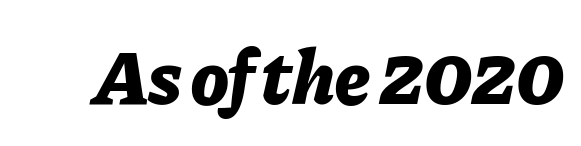
The image shows 78 px bold type, italic (leaning right); set normal letter spacing, not underlined; low stroke contrast and a medium x-height.
